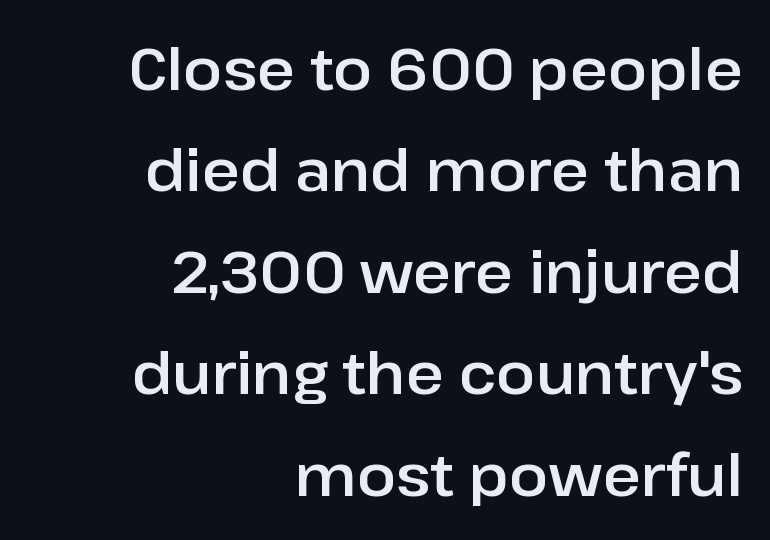
{"serif": "no", "italic": "no", "width": "normal", "stroke_contrast": "low", "x_height": "medium", "monospaced": "no", "underline": "no", "align": "right", "line_spacing_ratio": 1.75, "letter_spacing": "normal", "letter_spacing_em": 0.0, "glyph_px": 58}
